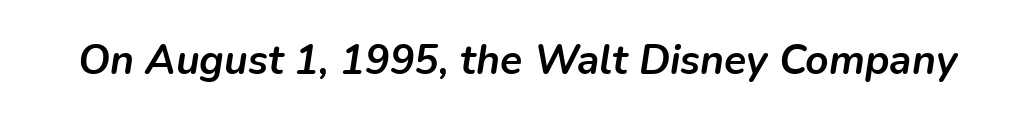
Notice how the stems are inclined rather than vertical — that's the hallmark of italics. Lines of text with bare space underneath. Think of a printed novel: that variable character pitch is what you see here. On the weight axis this lands at bold, roughly 700. A typesetter would call this zero additional tracking.
